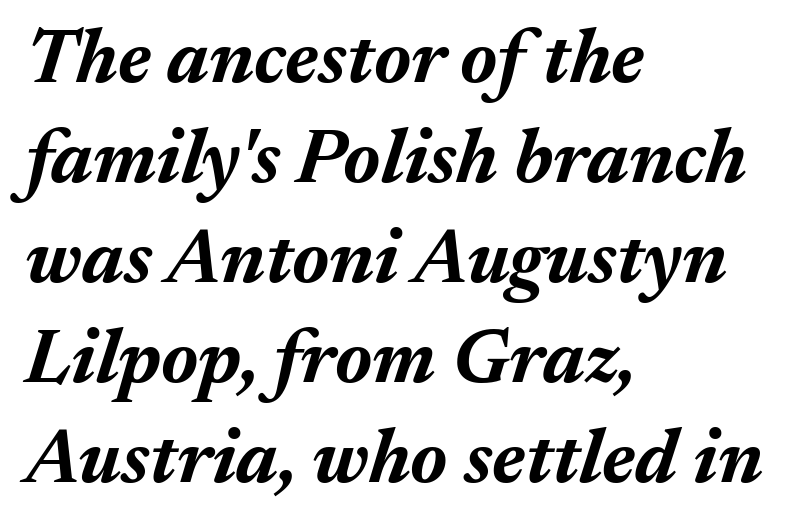
The image shows 77 px bold type, italic (leaning right); set left-aligned, normal line spacing (1.3x), normal letter spacing, not underlined; medium stroke contrast and a medium x-height.
